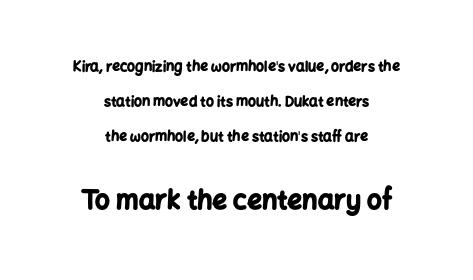
Q: Is the text bold? A: Yes.
Q: Is the text italic (slanted)? A: No, it is upright.
Q: Is the text underlined? A: No.
Q: How is the paragraph aligned? A: Centered.
Q: Is the spacing between letters normal or unusually wide? A: Normal.
Q: Is the spacing between lines tight, normal or loose? A: Loose.
Q: Which block of text is set in a larger size, the first (top) or the second (bottom)? A: The second (bottom) one.
